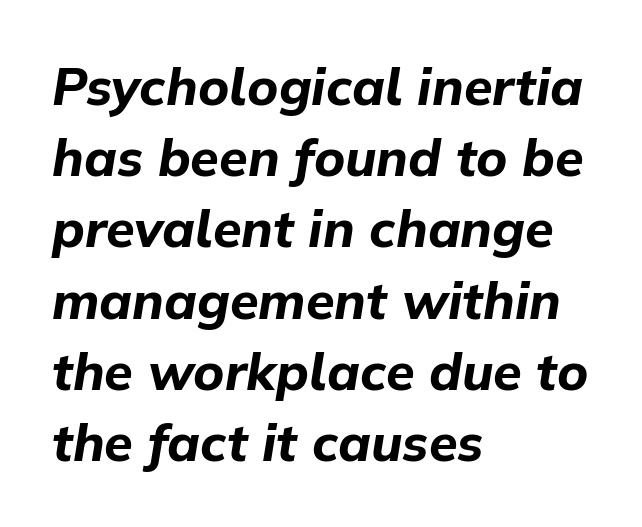
Horizontal bands of white between lines are of average thickness. Looking at the ascenders, they clearly lean. Characters follow at the spacing the type designer built in. Where is the straight margin? On the left.
